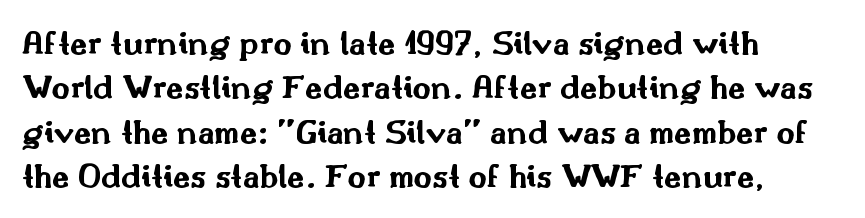
{"serif": "no", "italic": "no", "bold": "yes", "weight": "bold", "width": "wide", "stroke_contrast": "medium", "x_height": "small", "monospaced": "no", "underline": "no", "align": "left", "line_spacing": "normal", "line_spacing_ratio": 1.27, "letter_spacing": "normal", "letter_spacing_em": 0.0, "glyph_px": 35}
